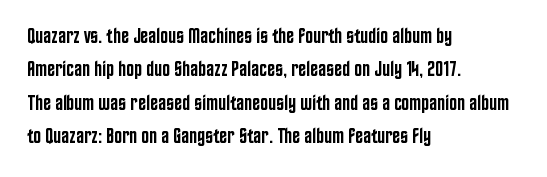
Typographic density is moderately raised because the face is semibold. Letter spacing: default. Vertically, the passage feels balanced, rows spaced as you'd expect. In terms of posture, this sample is upright. These lines stack with their left ends in a neat column.
